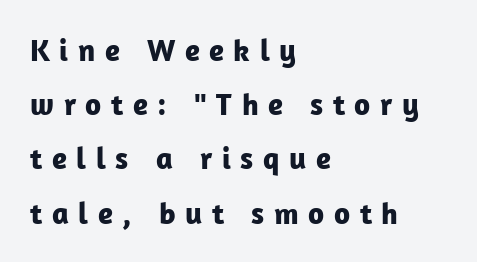
{"serif": "no", "italic": "no", "bold": "yes", "weight": "bold", "width": "normal", "stroke_contrast": "low", "x_height": "medium", "monospaced": "no", "underline": "no", "align": "left", "line_spacing_ratio": 1.75, "letter_spacing": "wide", "letter_spacing_em": 0.31, "glyph_px": 31}
